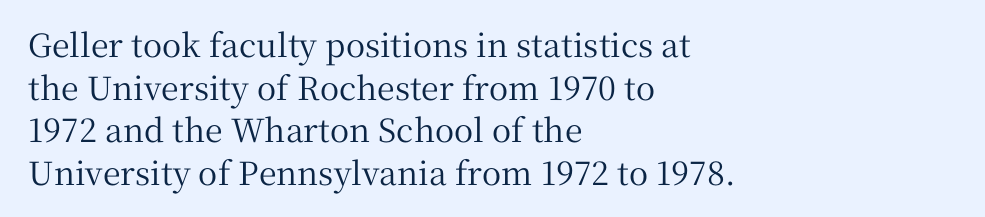
The image shows 32 px serif type, upright; set left-aligned, normal line spacing (1.33x), normal letter spacing, not underlined; medium stroke contrast and a medium x-height.
